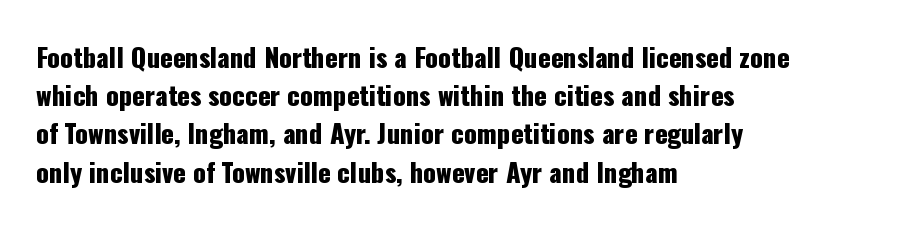
Glance below the letters and you will spot only blank space. Interline gaps are of average width in this sample. The type sits square on the baseline with zero lean. The text block is weighted toward the left margin, trailing off unevenly rightward. These lines keep a tight, regular rhythm from letter to letter.
